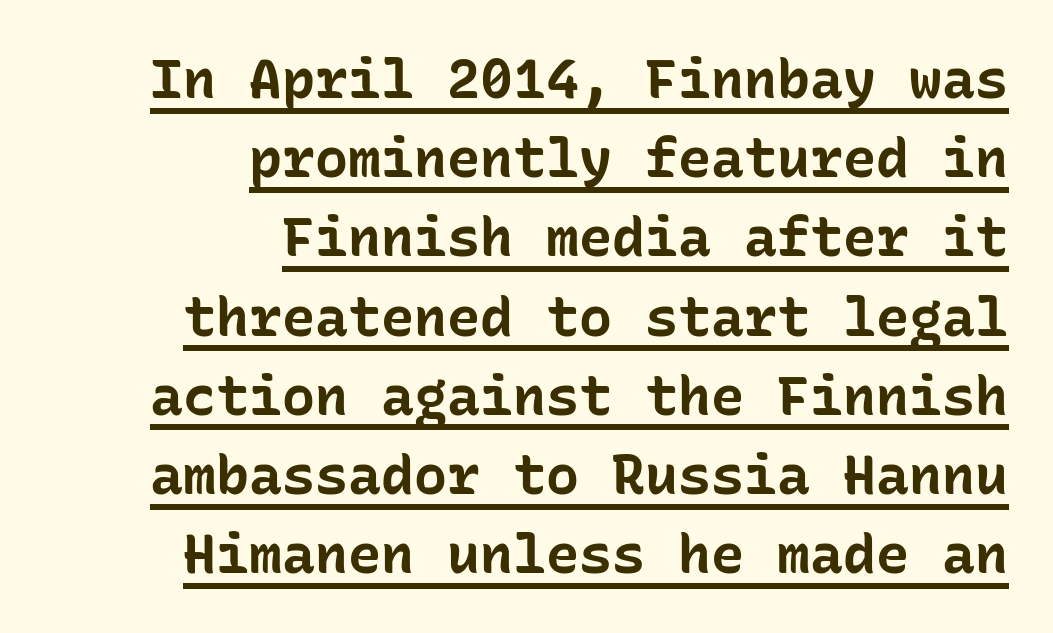
Q: Is the text bold? A: Yes.
Q: Is the text italic (slanted)? A: No, it is upright.
Q: Is the typeface a serif or a sans-serif typeface? A: Sans-serif.
Q: Is the text underlined? A: Yes.
Q: How is the paragraph aligned? A: Right-aligned.
Q: Is the spacing between letters normal or unusually wide? A: Normal.
Q: Is the spacing between lines tight, normal or loose? A: Normal.
Q: Width (condensed, normal, or wide)? A: Normal.
Q: Stroke contrast? A: Low.
Q: x-height? A: Medium.
Q: Monospaced? A: Yes.
